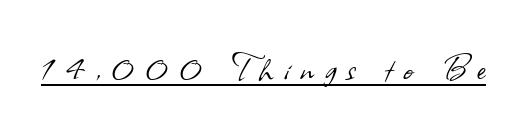
Each word looks stretched out because of the extra space between its letters. Letterform terminals end flat and unadorned throughout the passage. You could not count columns in this text — the font is proportionally spaced. Every word sits above its own underline. The characters are drawn with everyday or finer stroke widths.
